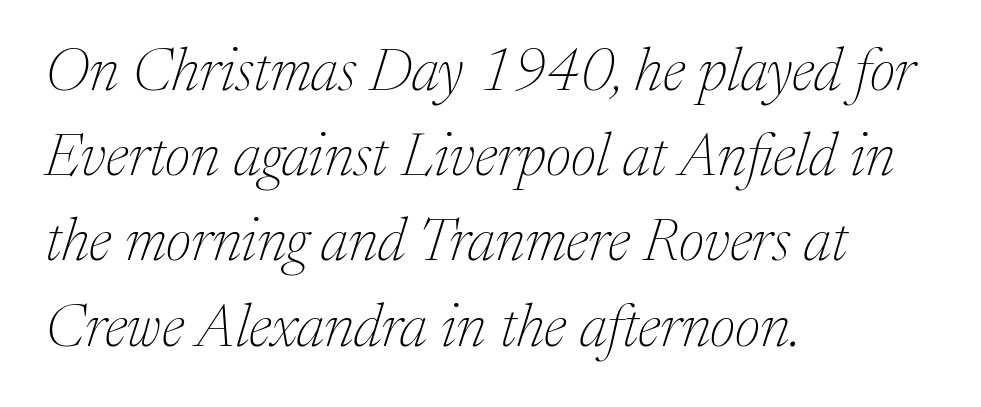
Looks like regular typesetting: each glyph gets only the width it needs. Compared with a centered layout, this one pins lines to the left instead. There is no visible air inserted between adjacent glyphs. A clean baseline with only descenders dipping below it. Every character sits at an angle, as italics do. Does the leading feel generous? No, just average.
